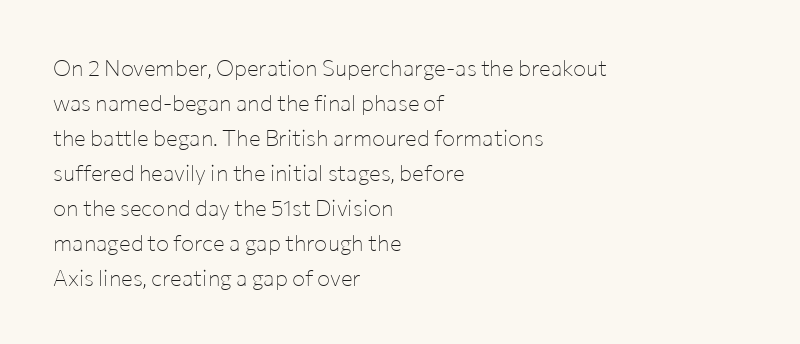
{"italic": "no", "bold": "no", "underline": "no", "align": "left", "line_spacing": "normal", "line_spacing_ratio": 1.59, "letter_spacing": "normal", "letter_spacing_em": 0.0, "glyph_px": 22}
